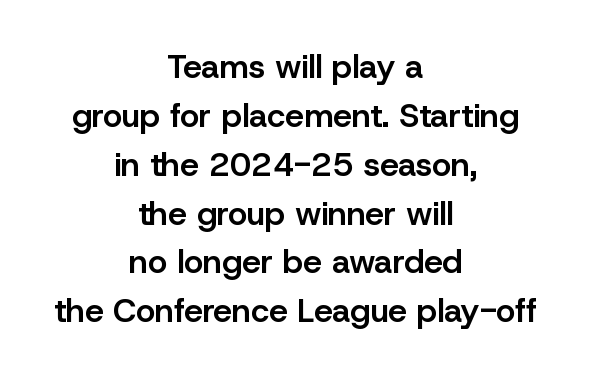
Q: Is the text bold? A: Semi-bold.
Q: Is the text italic (slanted)? A: No, it is upright.
Q: Is the typeface a serif or a sans-serif typeface? A: Sans-serif.
Q: Is the text underlined? A: No.
Q: How is the paragraph aligned? A: Centered.
Q: Is the spacing between letters normal or unusually wide? A: Normal.
Q: Is the spacing between lines tight, normal or loose? A: Normal.
Q: Width (condensed, normal, or wide)? A: Normal.
Q: Stroke contrast? A: Low.
Q: x-height? A: Medium.
Q: Monospaced? A: No.
